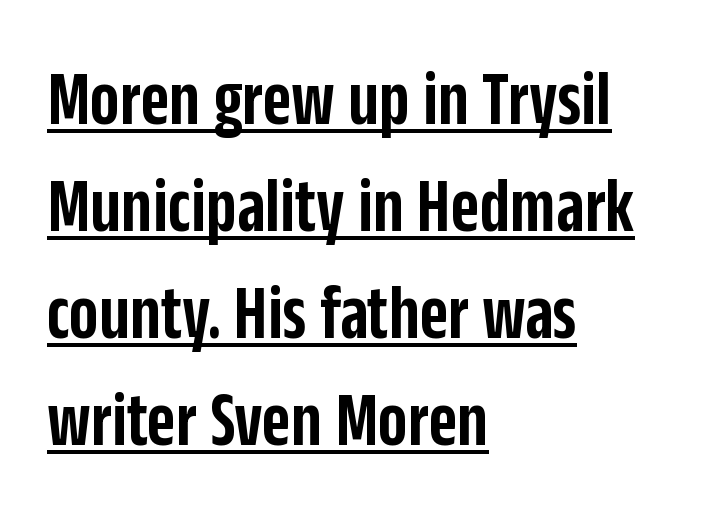
Heft: intermediate — a semibold. No feet cap the strokes, marking this as sans-serif type. What decoration does the sample have? An underline. Short note: letters normally spaced. The rendering anchors every line to the left-hand side. Unlike italic type, these characters show no tilt at all.
